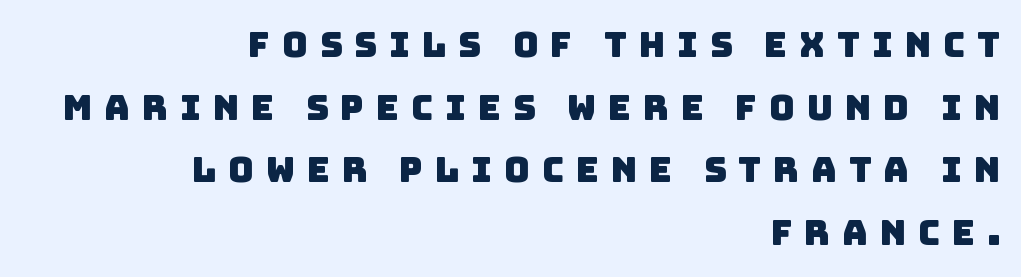
Q: Is the typeface a serif or a sans-serif typeface? A: Sans-serif.
Q: Is the text underlined? A: No.
Q: How is the paragraph aligned? A: Right-aligned.
Q: Is the spacing between letters normal or unusually wide? A: Unusually wide.
Q: Width (condensed, normal, or wide)? A: Normal.
Q: Stroke contrast? A: Low.
Q: x-height? A: Large.
Q: Monospaced? A: No.
